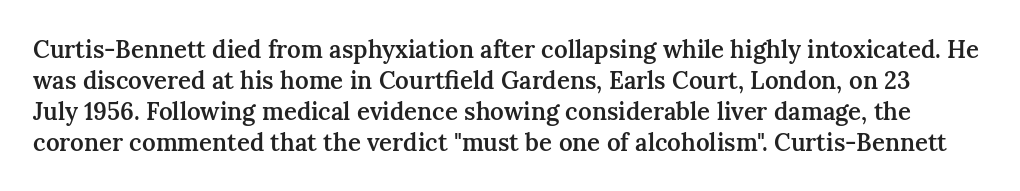
Ascenders rise straight up at ninety degrees. Line spacing here is normal. The passage shown is semibold, sitting just below true bold. Descenders hang freely into open space. The horizontal fit of the characters is conventional and even.
